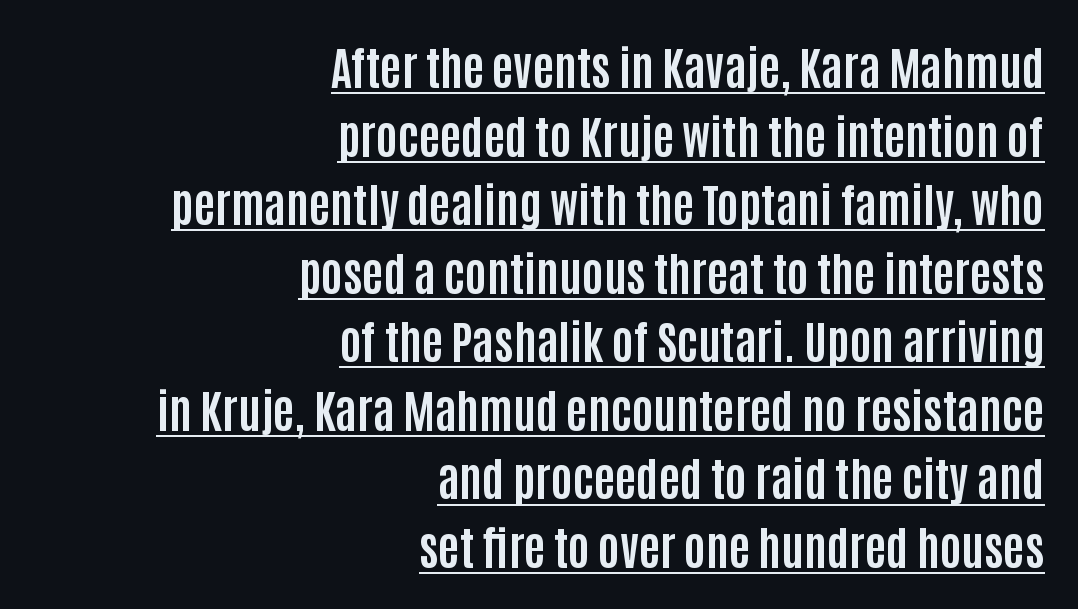
The image shows 46 px bold, condensed sans-serif type, upright; set right-aligned, normal line spacing (1.49x), normal letter spacing, underlined; low stroke contrast and a large x-height.
